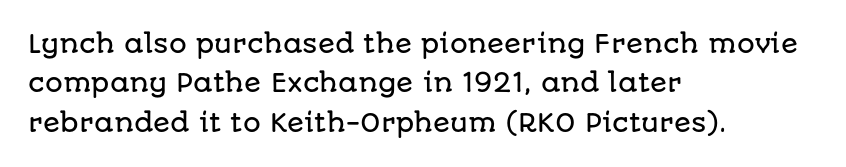
The setting favours the left margin, as ordinary paragraphs usually do. Is there any slant? The stems are plumb. A bare baseline throughout the passage. The letterforms sit shoulder to shoulder at normal distance. These lines sit exactly where default settings would place them.
